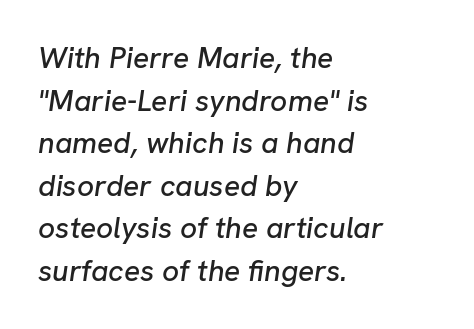
The image shows 30 px text type, italic (leaning right); set left-aligned, normal line spacing (1.42x), normal letter spacing, not underlined; low stroke contrast and a medium x-height.
